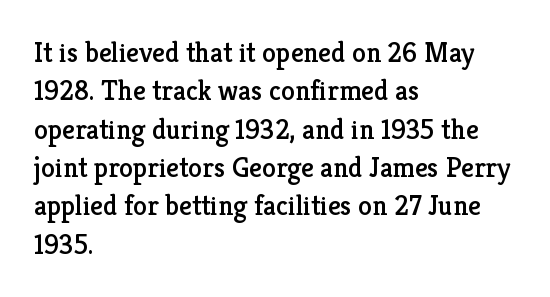
Q: Is the text italic (slanted)? A: No, it is upright.
Q: Is the typeface a serif or a sans-serif typeface? A: Serif.
Q: Is the text underlined? A: No.
Q: How is the paragraph aligned? A: Left-aligned.
Q: Is the spacing between letters normal or unusually wide? A: Normal.
Q: Is the spacing between lines tight, normal or loose? A: Normal.
Q: Width (condensed, normal, or wide)? A: Normal.
Q: Stroke contrast? A: Low.
Q: x-height? A: Medium.
Q: Monospaced? A: No.
